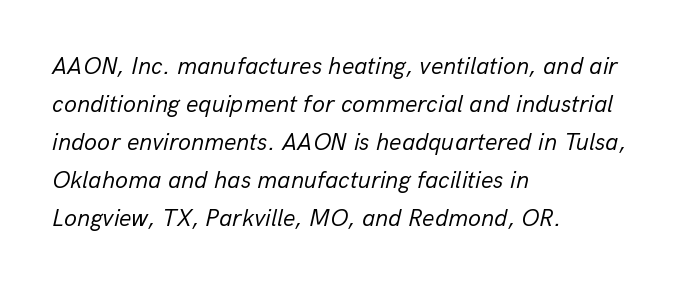
{"italic": "yes", "lean": "right", "slant_degrees": 13, "bold": "no", "underline": "no", "align": "left", "line_spacing": "normal", "line_spacing_ratio": 1.58, "letter_spacing": "normal", "letter_spacing_em": 0.0, "glyph_px": 24}
